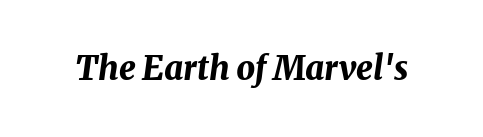
The image shows 33 px bold type, italic (leaning right); set normal letter spacing, not underlined; medium stroke contrast and a medium x-height.
